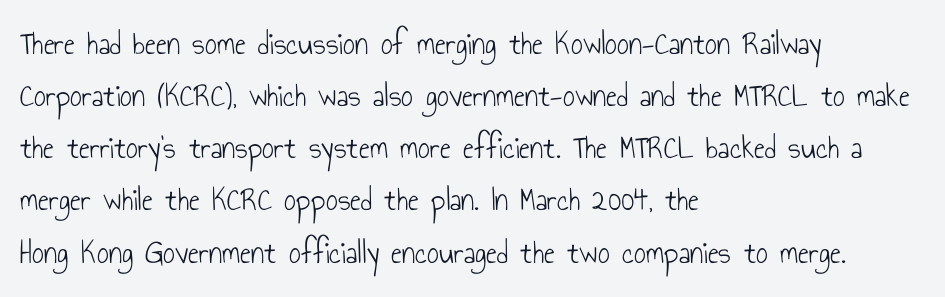
The image shows 33 px light, condensed sans-serif type, upright; set left-aligned, normal line spacing (1.58x), normal letter spacing, not underlined; low stroke contrast and a small x-height.
